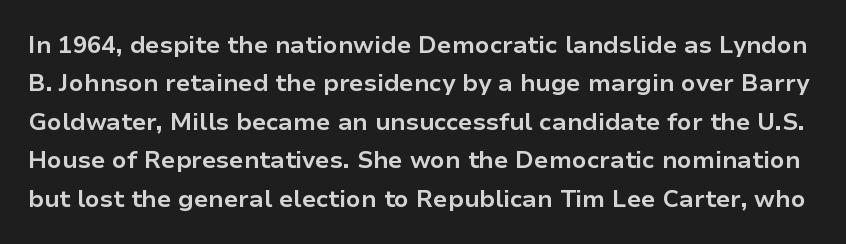
Summary of weight: heavy, a full bold. Nothing unusual about the tracking: characters are spaced as the font intends. Interline gaps are of average width in this sample. Characters remain perfectly vertical along every line. The foot of each line stays bare and open.
